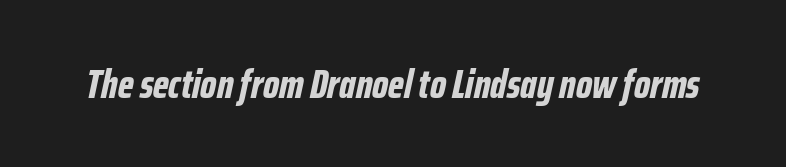
Every letter is thick-stroked: bold, no question. Compared with typical body copy, the letter spacing here is the same. Looking at the ascenders, they clearly lean. The letters advance in unequal steps, a hallmark of proportional type. Letters rest on an invisible, unmarked baseline.
